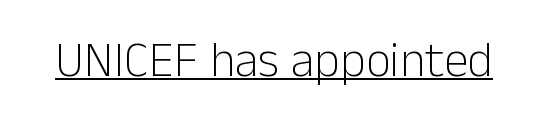
The image shows 49 px light sans-serif type, upright; set normal letter spacing, underlined; low stroke contrast and a medium x-height.
